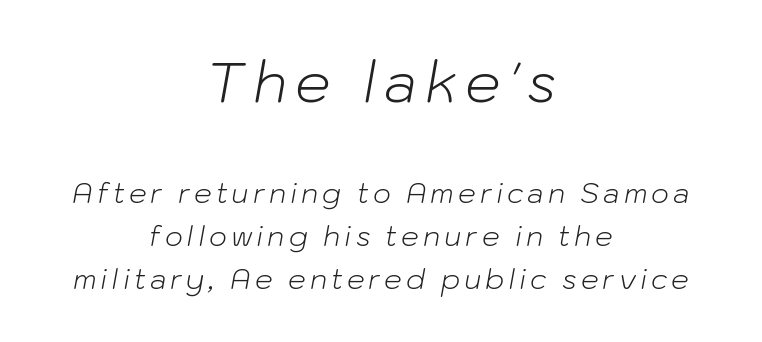
The image shows 56 px light type, italic (leaning right); set centered, normal line spacing (1.53x), not underlined; the first (top) block is 2.0x larger; low stroke contrast and a medium x-height.
